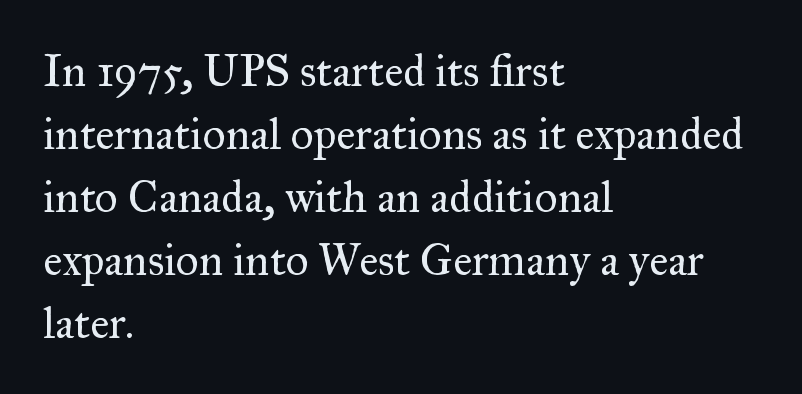
To sum up the face: it has serifs. Where is the straight margin? On the left. The string is rendered with underlining switched off. If you measured baseline to baseline, you'd find a middling distance.
